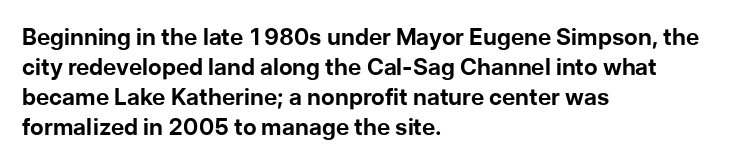
Designer's note — italics off, roman on. Clear beneath every line of the passage. Set as a true bold cut, around the 700 mark. How would I describe the line gaps? Plain and ordinary.
